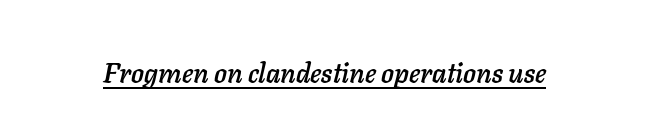
Q: Is the text italic (slanted)? A: Yes, it leans right by about 11 degrees.
Q: Is the text underlined? A: Yes.
Q: Is the spacing between letters normal or unusually wide? A: Normal.
